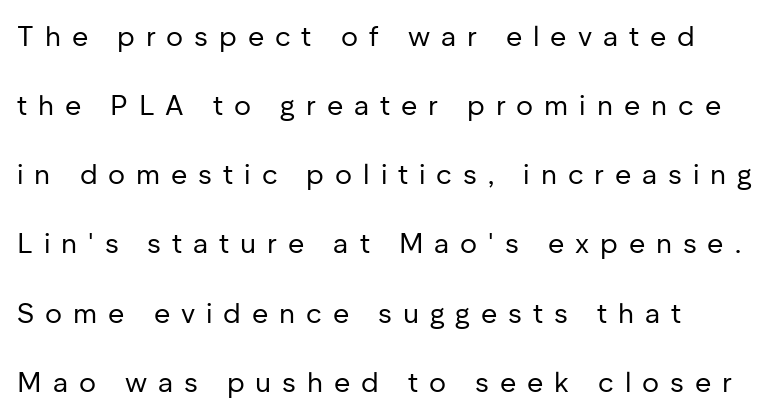
The image shows 28 px regular-weight sans-serif type, upright; set left-aligned, loose line spacing (2.47x), unusually wide letter spacing (+0.39 em), not underlined; low stroke contrast and a medium x-height.
